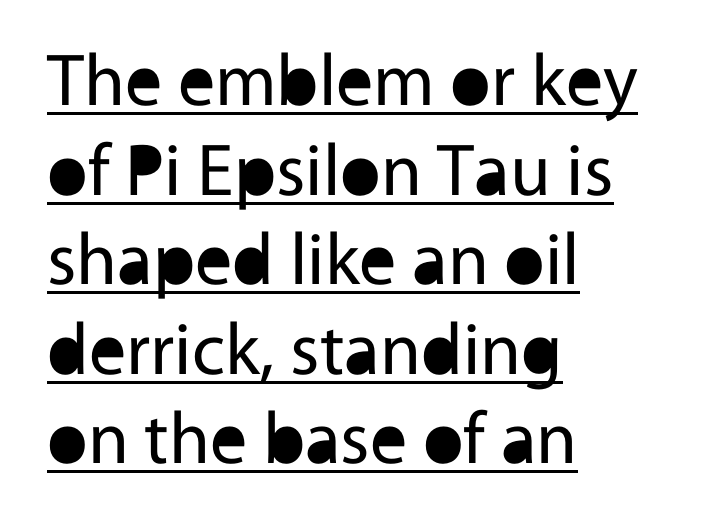
{"serif": "no", "italic": "no", "bold": "no", "weight": "regular", "width": "normal", "x_height": "medium", "monospaced": "no", "underline": "yes", "align": "left", "line_spacing_ratio": 1.21, "letter_spacing": "normal", "letter_spacing_em": 0.0, "glyph_px": 74}
